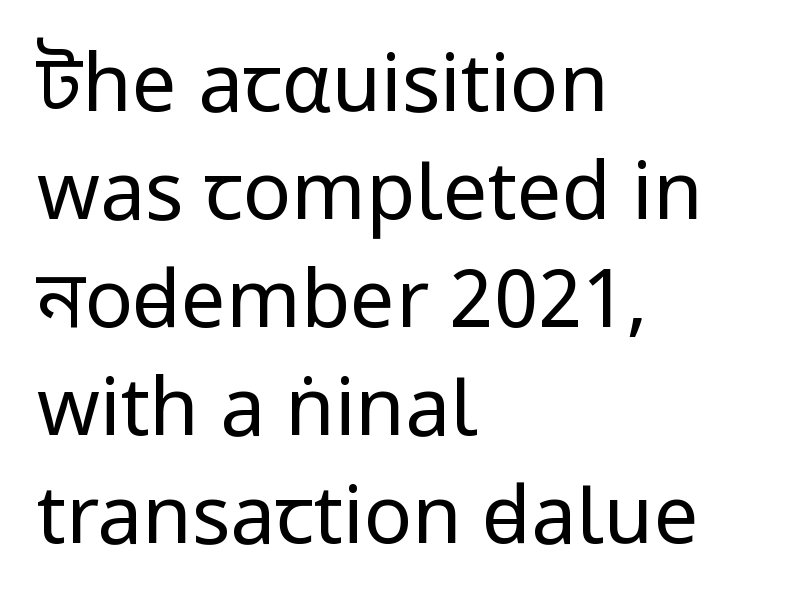
{"serif": "no", "italic": "no", "bold": "no", "weight": "regular", "width": "condensed", "stroke_contrast": "low", "x_height": "large", "monospaced": "no", "underline": "no", "align": "left", "line_spacing": "normal", "line_spacing_ratio": 1.35, "letter_spacing": "normal", "letter_spacing_em": 0.0, "glyph_px": 80}
